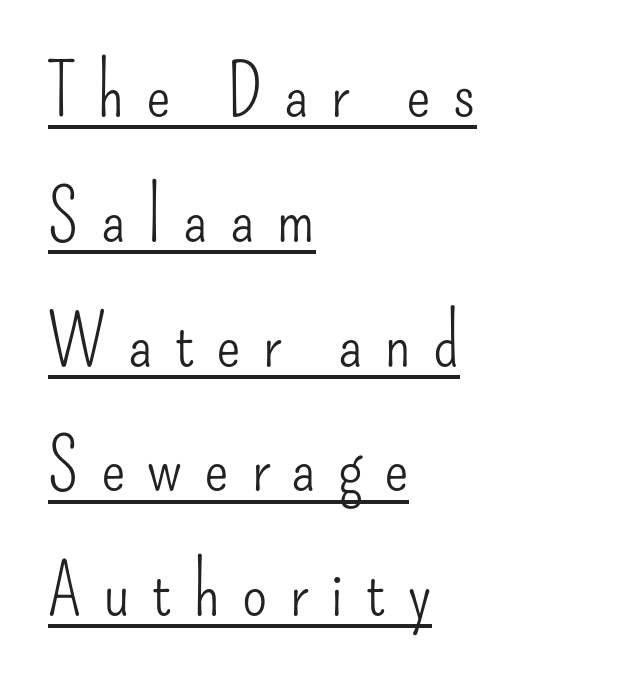
The image shows 73 px light, condensed sans-serif type, upright; set left-aligned, line spacing 1.71x, unusually wide letter spacing (+0.3 em), underlined; low stroke contrast and a small x-height.
